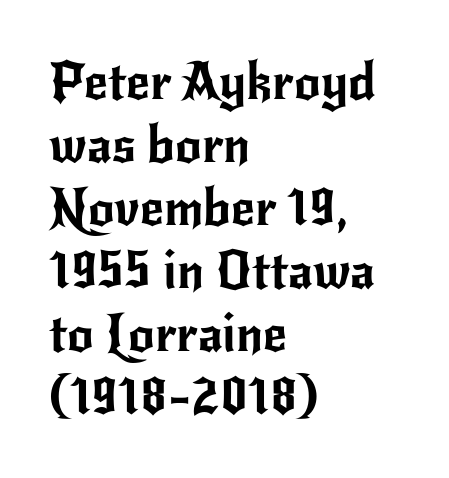
The image shows 52 px sans-serif type, upright; set left-aligned, line spacing 1.21x, normal letter spacing, not underlined; low stroke contrast and a small x-height.
